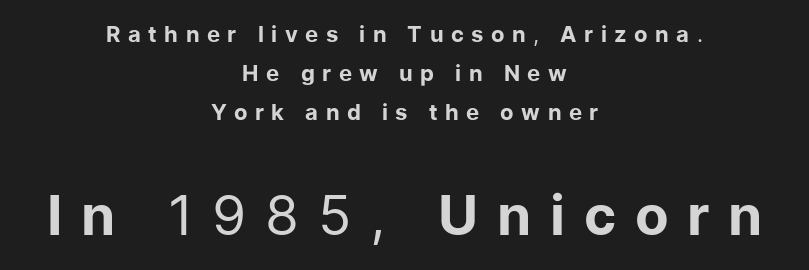
Is the stroke heavy? The answer is a plain regular-or-lighter. Observe the absence of serifs on each vertical stroke in this sample. The type sits square on the baseline with zero lean. A student would notice the bottom passage is typeset larger than what precedes it. Character widths vary here, with narrow letters taking less room than wide ones.
